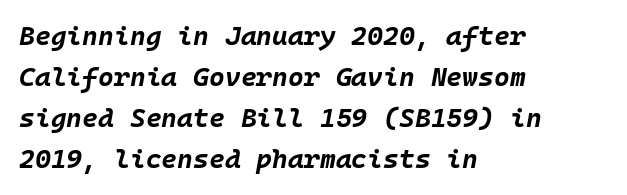
{"italic": "yes", "lean": "right", "slant_degrees": 10, "bold": "yes", "underline": "no", "align": "left", "line_spacing": "normal", "line_spacing_ratio": 1.52, "letter_spacing": "normal", "letter_spacing_em": 0.0, "glyph_px": 27}
